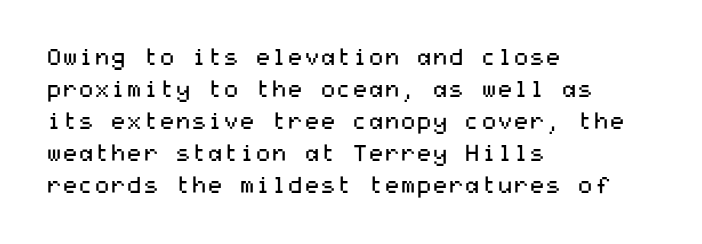
Q: Is the text bold? A: No.
Q: Is the text italic (slanted)? A: No, it is upright.
Q: Is the text underlined? A: No.
Q: How is the paragraph aligned? A: Left-aligned.
Q: Is the spacing between letters normal or unusually wide? A: Normal.
Q: Is the spacing between lines tight, normal or loose? A: Normal.
